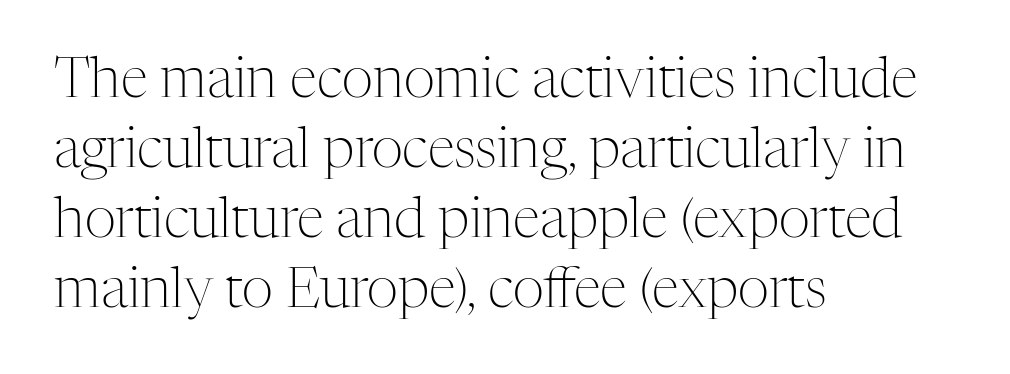
{"serif": "yes", "italic": "no", "bold": "no", "weight": "light", "width": "normal", "stroke_contrast": "medium", "x_height": "medium", "monospaced": "no", "underline": "no", "align": "left", "line_spacing": "normal", "line_spacing_ratio": 1.27, "letter_spacing": "normal", "letter_spacing_em": 0.0, "glyph_px": 55}
